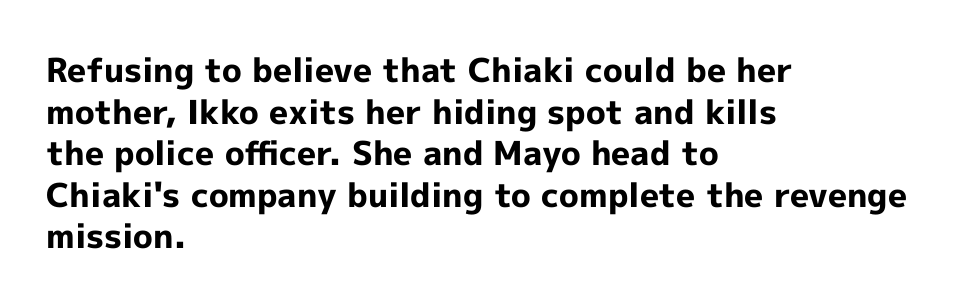
Q: Is the text bold? A: Yes.
Q: Is the text italic (slanted)? A: No, it is upright.
Q: Is the typeface a serif or a sans-serif typeface? A: Sans-serif.
Q: Is the text underlined? A: No.
Q: How is the paragraph aligned? A: Left-aligned.
Q: Is the spacing between letters normal or unusually wide? A: Normal.
Q: Is the spacing between lines tight, normal or loose? A: Normal.
Q: Width (condensed, normal, or wide)? A: Normal.
Q: x-height? A: Medium.
Q: Monospaced? A: No.
